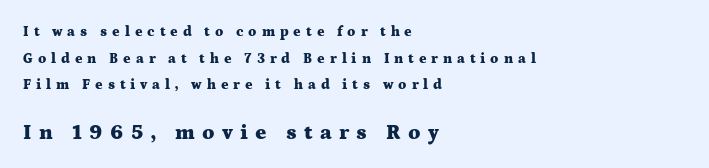
Q: Is the text bold? A: Yes.
Q: Is the text italic (slanted)? A: No, it is upright.
Q: Is the text underlined? A: No.
Q: How is the paragraph aligned? A: Left-aligned.
Q: Is the spacing between letters normal or unusually wide? A: Unusually wide.
Q: Is the spacing between lines tight, normal or loose? A: Loose.
Q: Which block of text is set in a larger size, the first (top) or the second (bottom)? A: The second (bottom) one.
